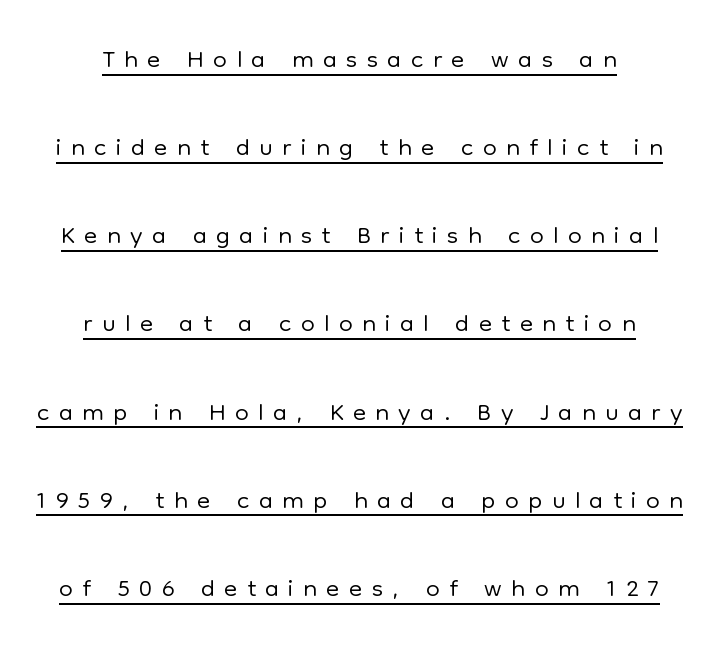
{"serif": "no", "italic": "no", "bold": "no", "weight": "light", "width": "normal", "stroke_contrast": "low", "x_height": "medium", "monospaced": "no", "underline": "yes", "align": "center", "line_spacing": "loose", "line_spacing_ratio": 2.26, "letter_spacing": "wide", "letter_spacing_em": 0.24, "glyph_px": 39}
